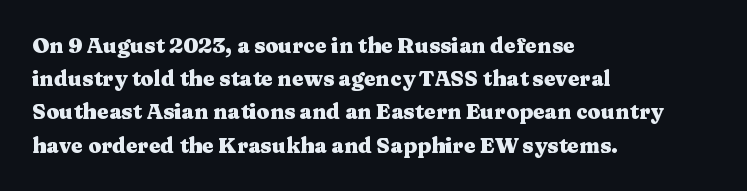
Q: Is the text bold? A: Yes.
Q: Is the text italic (slanted)? A: No, it is upright.
Q: Is the text underlined? A: No.
Q: How is the paragraph aligned? A: Left-aligned.
Q: Is the spacing between letters normal or unusually wide? A: Normal.
Q: Is the spacing between lines tight, normal or loose? A: Normal.
